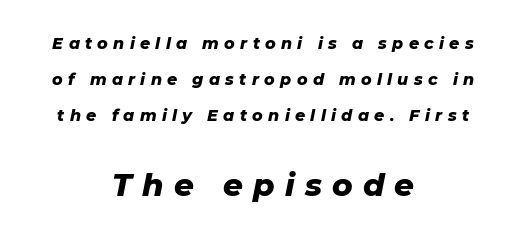
Q: Is the text bold? A: Yes.
Q: Is the text italic (slanted)? A: Yes, it leans right by about 11 degrees.
Q: Is the text underlined? A: No.
Q: How is the paragraph aligned? A: Centered.
Q: Is the spacing between letters normal or unusually wide? A: Unusually wide.
Q: Is the spacing between lines tight, normal or loose? A: Loose.
Q: Which block of text is set in a larger size, the first (top) or the second (bottom)? A: The second (bottom) one.
Q: Width (condensed, normal, or wide)? A: Normal.
Q: Stroke contrast? A: Low.
Q: x-height? A: Medium.
Q: Monospaced? A: No.
